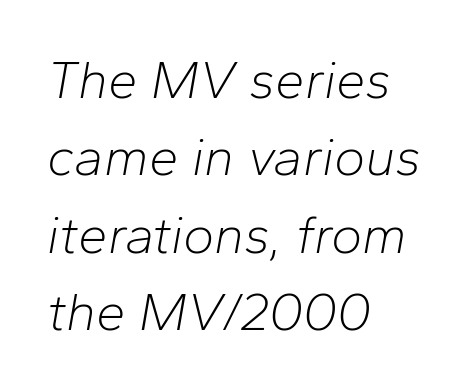
The image shows 53 px light type, italic (leaning right); set left-aligned, normal line spacing (1.46x), normal letter spacing, not underlined; low stroke contrast and a medium x-height.
